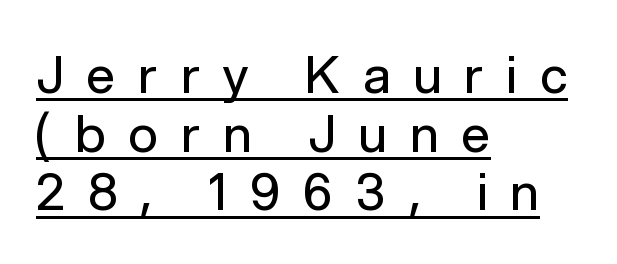
Spacing between characters has been opened up far beyond the box default. Check the space under the baseline: a stroke is drawn there. In terms of letterform style, serifs are entirely absent. Varying glyph widths throughout — classic text-font behaviour. The font's upright variant was chosen for this text.
